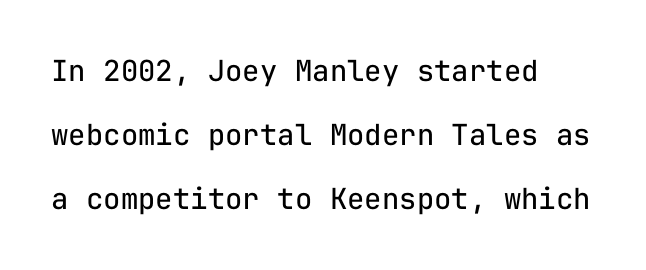
{"serif": "no", "italic": "no", "bold": "no", "weight": "regular", "width": "normal", "stroke_contrast": "low", "x_height": "medium", "monospaced": "yes", "underline": "no", "align": "left", "line_spacing": "loose", "line_spacing_ratio": 2.21, "letter_spacing": "normal", "letter_spacing_em": 0.0, "glyph_px": 29}
